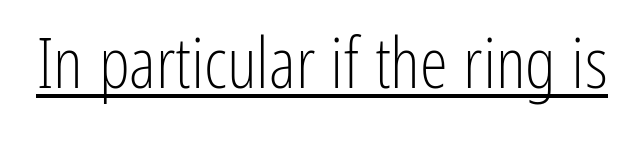
The image shows 71 px light, condensed sans-serif type, upright; set normal letter spacing, underlined; low stroke contrast and a medium x-height.
